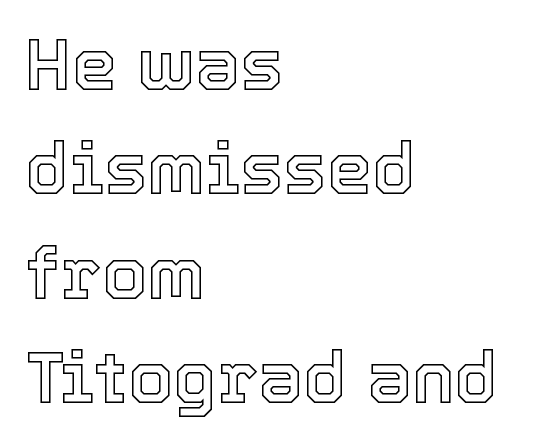
The image shows 72 px text type, upright; set left-aligned, normal line spacing (1.45x), normal letter spacing, not underlined; a medium x-height.
